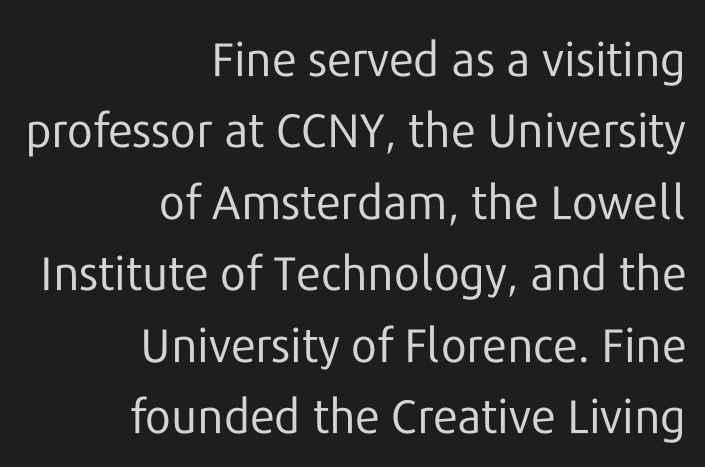
{"serif": "no", "italic": "no", "bold": "no", "weight": "regular", "width": "normal", "stroke_contrast": "low", "x_height": "medium", "monospaced": "no", "underline": "no", "align": "right", "line_spacing": "normal", "line_spacing_ratio": 1.52, "letter_spacing": "normal", "letter_spacing_em": 0.0, "glyph_px": 47}
